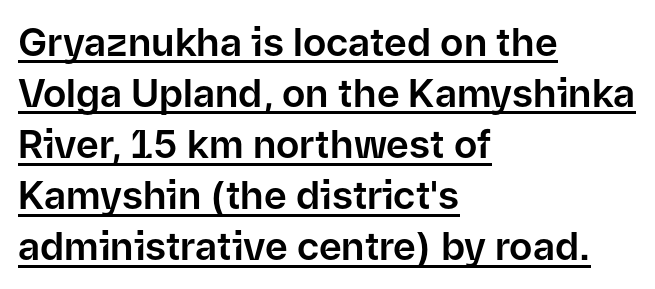
The image shows 39 px sans-serif type, upright; set left-aligned, normal line spacing (1.31x), normal letter spacing, underlined; low stroke contrast and a medium x-height.
